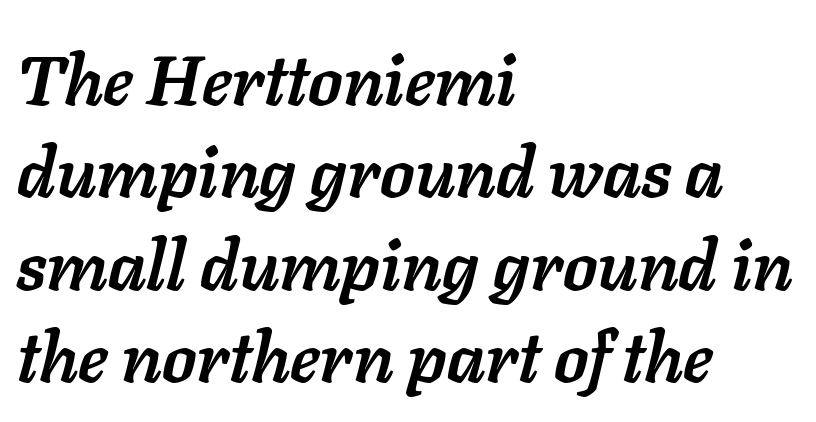
{"italic": "yes", "lean": "right", "slant_degrees": 11, "bold": "yes", "weight": "semibold", "width": "normal", "stroke_contrast": "low", "x_height": "medium", "monospaced": "no", "underline": "no", "align": "left", "line_spacing": "normal", "line_spacing_ratio": 1.32, "letter_spacing": "normal", "letter_spacing_em": 0.0, "glyph_px": 70}
